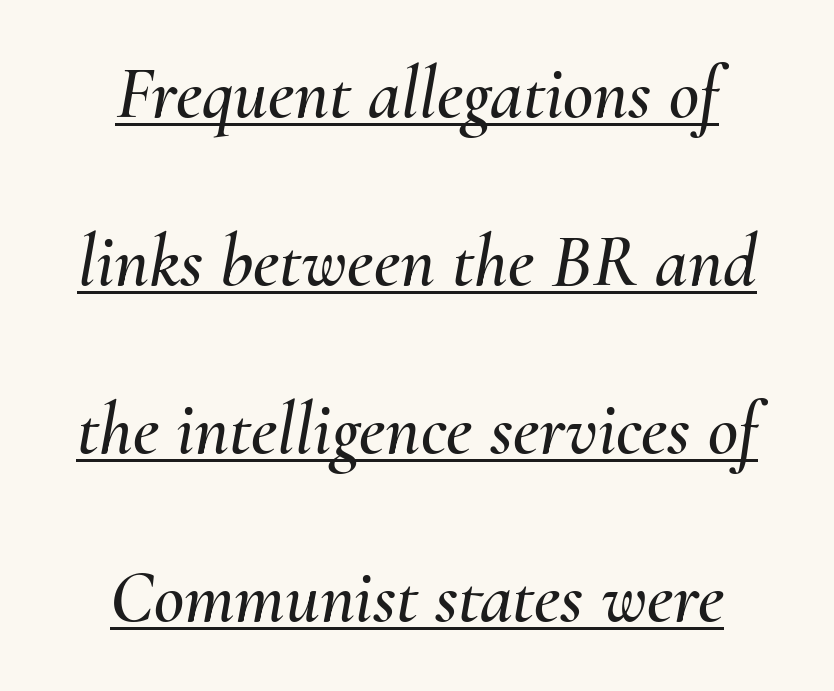
{"italic": "yes", "lean": "right", "slant_degrees": 10, "width": "normal", "stroke_contrast": "medium", "x_height": "small", "monospaced": "no", "underline": "yes", "align": "center", "line_spacing": "loose", "line_spacing_ratio": 2.27, "letter_spacing": "normal", "letter_spacing_em": 0.0, "glyph_px": 74}
